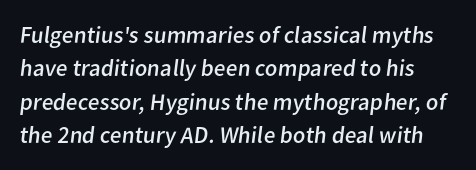
The image shows 24 px text type; set normal line spacing (1.39x), normal letter spacing, not underlined.
